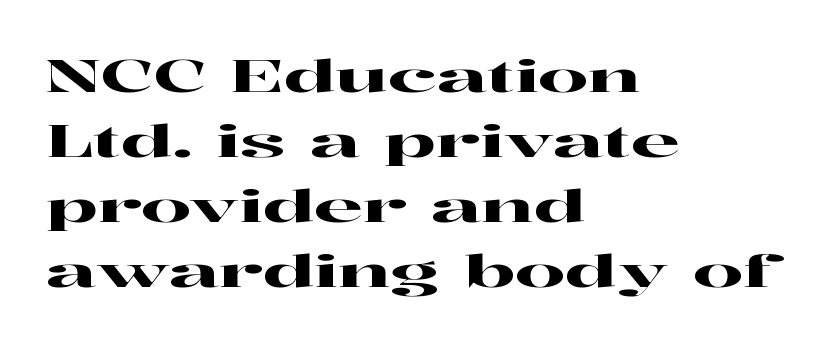
The image shows 44 px wide serif type, upright; set left-aligned, normal line spacing (1.48x), normal letter spacing, not underlined; high stroke contrast and a medium x-height.
